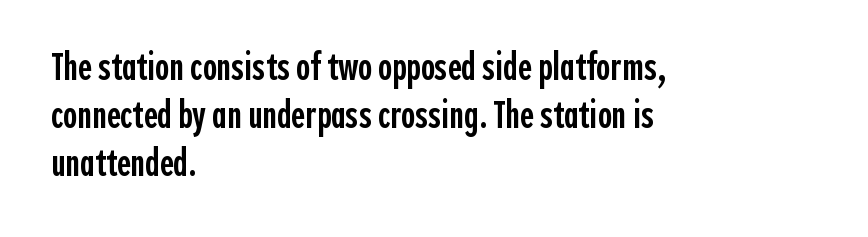
{"serif": "no", "italic": "no", "bold": "semi", "weight": "semibold", "width": "condensed", "x_height": "medium", "monospaced": "no", "underline": "no", "align": "left", "line_spacing": "normal", "line_spacing_ratio": 1.26, "letter_spacing": "normal", "letter_spacing_em": 0.0, "glyph_px": 38}
